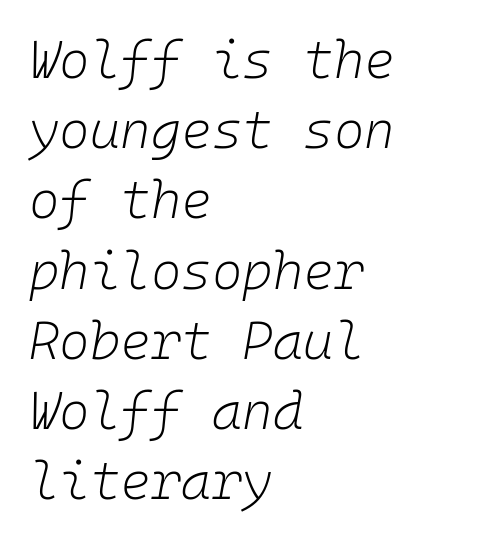
Q: Is the text bold? A: No.
Q: Is the text italic (slanted)? A: Yes, it leans right by about 10 degrees.
Q: Is the text underlined? A: No.
Q: How is the paragraph aligned? A: Left-aligned.
Q: Is the spacing between letters normal or unusually wide? A: Normal.
Q: Is the spacing between lines tight, normal or loose? A: Normal.
Q: Width (condensed, normal, or wide)? A: Normal.
Q: Stroke contrast? A: Low.
Q: x-height? A: Medium.
Q: Monospaced? A: Yes.
